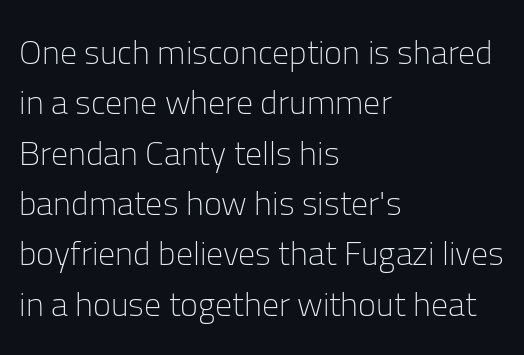
{"serif": "no", "italic": "no", "bold": "no", "weight": "light", "width": "normal", "stroke_contrast": "low", "x_height": "medium", "monospaced": "no", "underline": "no", "align": "left", "line_spacing": "normal", "line_spacing_ratio": 1.48, "letter_spacing": "normal", "letter_spacing_em": 0.0, "glyph_px": 34}
